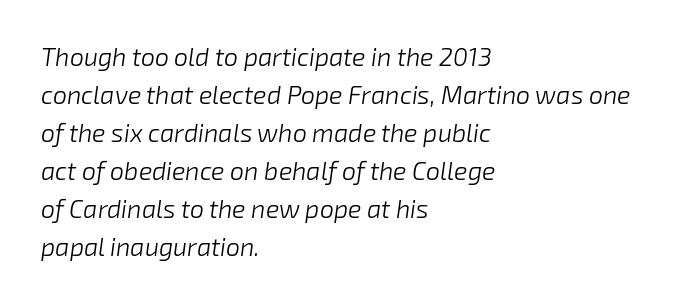
Q: Is the text bold? A: No.
Q: Is the text italic (slanted)? A: Yes, it leans right by about 8 degrees.
Q: Is the text underlined? A: No.
Q: How is the paragraph aligned? A: Left-aligned.
Q: Is the spacing between letters normal or unusually wide? A: Normal.
Q: Is the spacing between lines tight, normal or loose? A: Normal.
